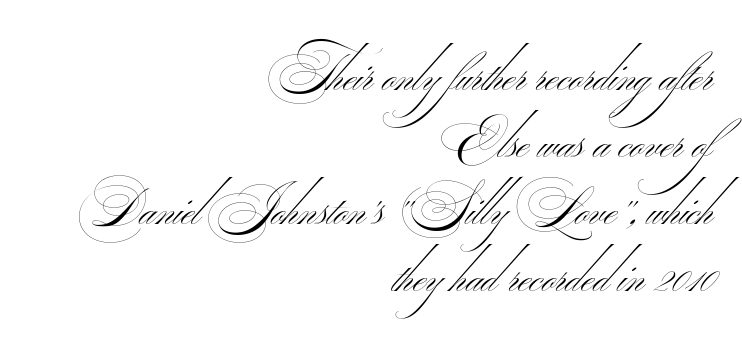
The image shows 54 px thin, wide sans-serif type; set right-aligned, line spacing 1.24x, normal letter spacing, not underlined; medium stroke contrast.
